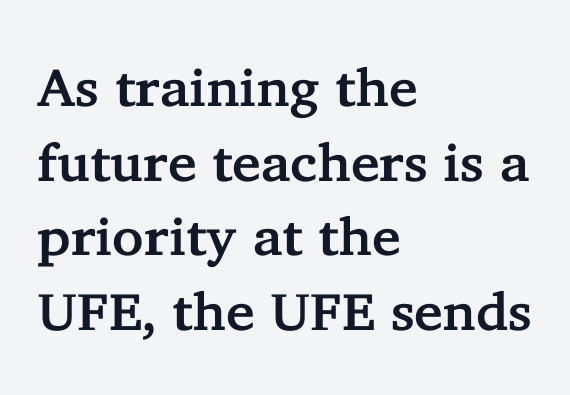
Stroke terminals: seriffed. In terms of posture, this sample is upright. Line starts are locked; line ends wander. Underline: absent.
